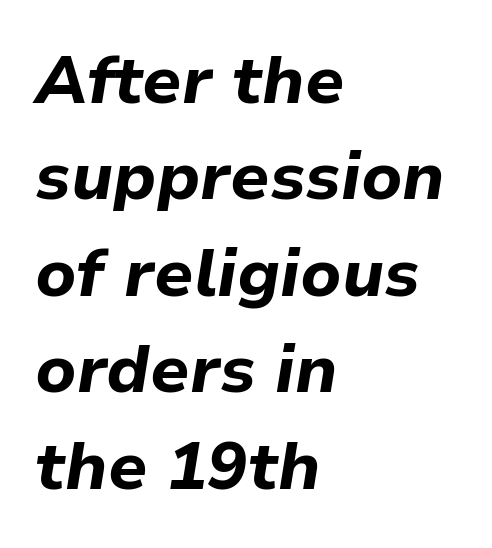
{"italic": "yes", "lean": "right", "slant_degrees": 9, "bold": "yes", "weight": "bold", "width": "normal", "stroke_contrast": "low", "x_height": "medium", "monospaced": "no", "underline": "no", "align": "left", "line_spacing": "normal", "line_spacing_ratio": 1.44, "letter_spacing": "normal", "letter_spacing_em": 0.0, "glyph_px": 67}
